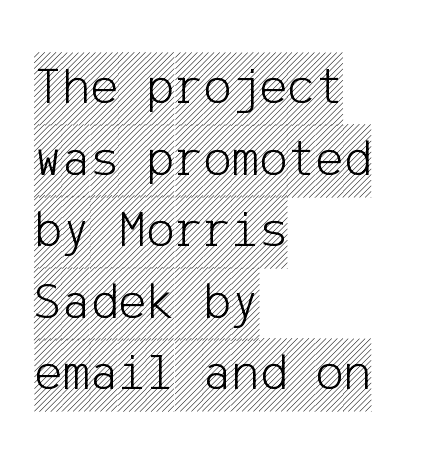
Q: Is the text italic (slanted)? A: No, it is upright.
Q: Is the text underlined? A: No.
Q: How is the paragraph aligned? A: Left-aligned.
Q: Is the spacing between letters normal or unusually wide? A: Normal.
Q: Is the spacing between lines tight, normal or loose? A: Normal.
Q: Width (condensed, normal, or wide)? A: Condensed.
Q: x-height? A: Large.
